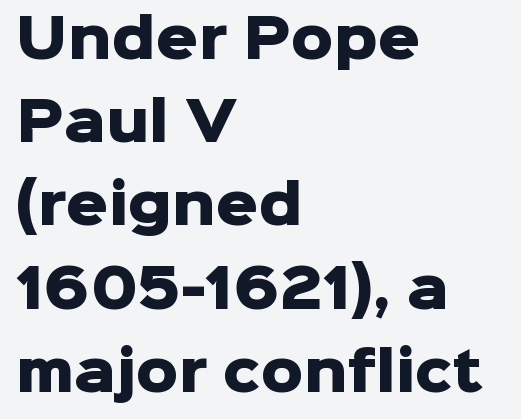
This is sans-serif lettering, the kind often seen on screens and signage. Does the lettering tilt? It doesn't — this is upright. Is this a fixed-width face? No — the glyphs have proportional, varying widths. Every letter is thick-stroked: bold, no question. This block has exactly the height ordinary leading produces. Short and long lines alike share a common starting point at left.
